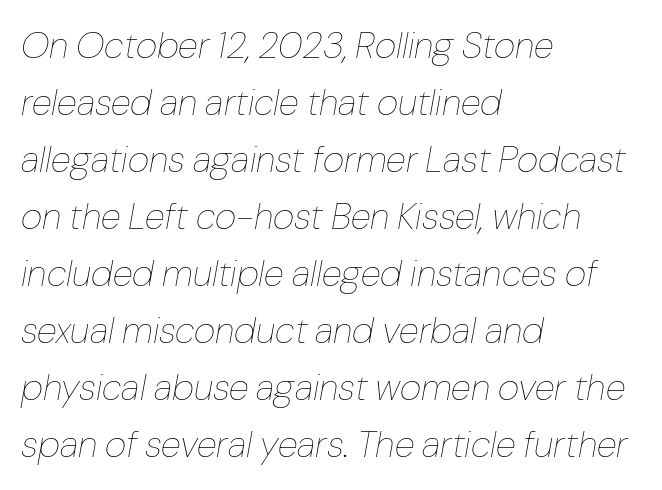
{"italic": "yes", "lean": "right", "slant_degrees": 10, "bold": "no", "weight": "thin", "width": "normal", "stroke_contrast": "low", "x_height": "medium", "monospaced": "no", "underline": "no", "align": "left", "line_spacing": "normal", "line_spacing_ratio": 1.54, "letter_spacing": "normal", "letter_spacing_em": 0.0, "glyph_px": 37}
